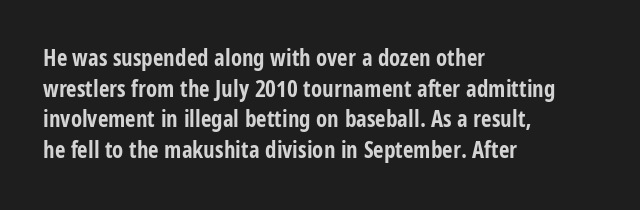
Nobody touched the tracking dial on this one. Heft: maximum for text — a bold. The rendering anchors every line to the left-hand side. The line-height multiplier appears to be the usual default.
